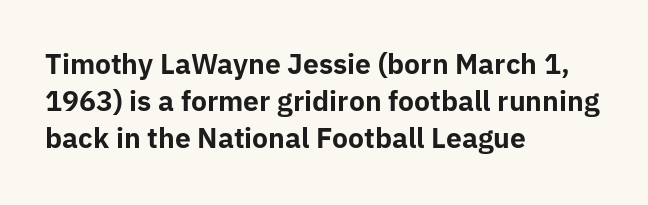
Q: Is the text bold? A: Yes.
Q: Is the text italic (slanted)? A: No, it is upright.
Q: Is the text underlined? A: No.
Q: How is the paragraph aligned? A: Left-aligned.
Q: Is the spacing between letters normal or unusually wide? A: Normal.
Q: Is the spacing between lines tight, normal or loose? A: Normal.
